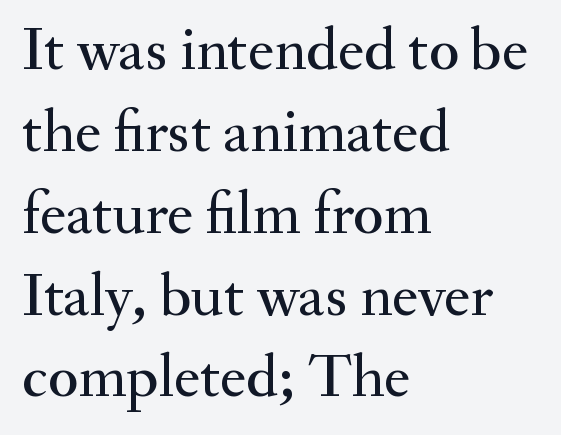
Q: Is the text italic (slanted)? A: No, it is upright.
Q: Is the typeface a serif or a sans-serif typeface? A: Serif.
Q: Is the text underlined? A: No.
Q: How is the paragraph aligned? A: Left-aligned.
Q: Is the spacing between letters normal or unusually wide? A: Normal.
Q: Is the spacing between lines tight, normal or loose? A: Normal.
Q: Width (condensed, normal, or wide)? A: Normal.
Q: Stroke contrast? A: Medium.
Q: x-height? A: Small.
Q: Monospaced? A: No.
